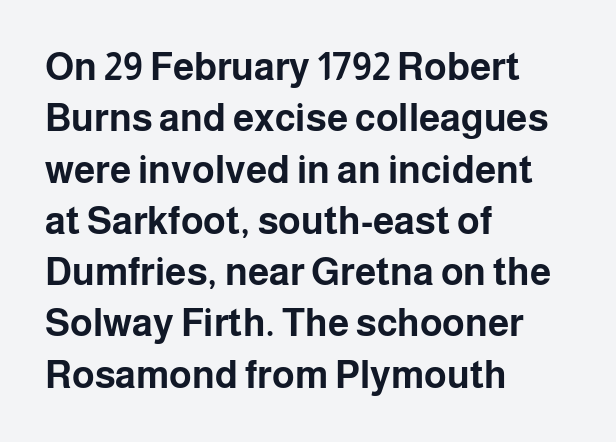
The passage shown is not underscored anywhere. A roman cut, with each character standing at attention. A student would call this left alignment; a typographer would say flush left, rag right. Inter-character spacing is left at the font's built-in metrics.
